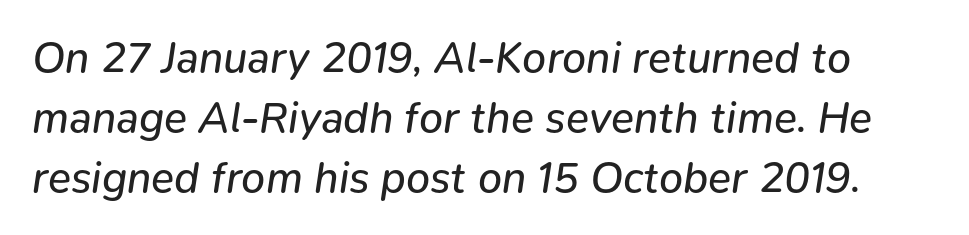
{"italic": "yes", "lean": "right", "slant_degrees": 9, "bold": "no", "weight": "regular", "width": "normal", "stroke_contrast": "low", "x_height": "medium", "monospaced": "no", "underline": "no", "line_spacing": "normal", "line_spacing_ratio": 1.39, "letter_spacing": "normal", "letter_spacing_em": 0.0, "glyph_px": 43}
